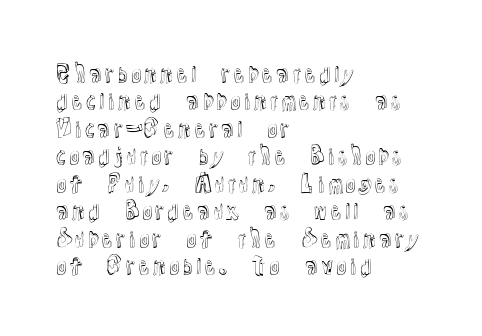
Q: Is the text italic (slanted)? A: No, it is upright.
Q: Is the text underlined? A: No.
Q: How is the paragraph aligned? A: Left-aligned.
Q: Is the spacing between letters normal or unusually wide? A: Normal.
Q: Is the spacing between lines tight, normal or loose? A: Normal.
